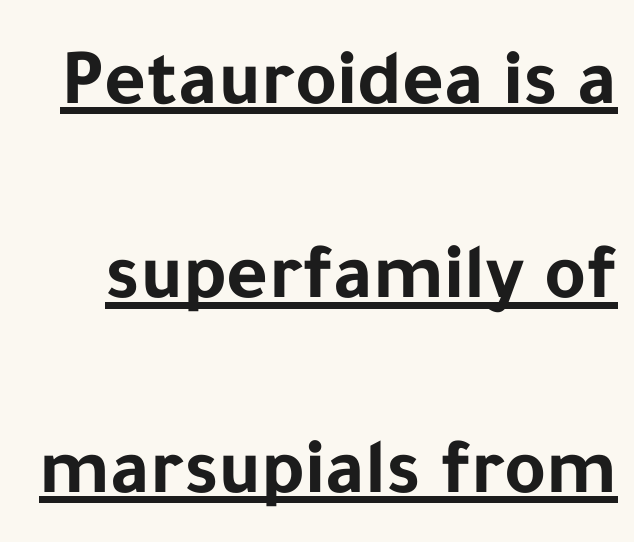
Q: Is the text bold? A: Yes.
Q: Is the text italic (slanted)? A: No, it is upright.
Q: Is the typeface a serif or a sans-serif typeface? A: Sans-serif.
Q: Is the text underlined? A: Yes.
Q: Is the spacing between letters normal or unusually wide? A: Normal.
Q: Is the spacing between lines tight, normal or loose? A: Loose.
Q: Width (condensed, normal, or wide)? A: Normal.
Q: Stroke contrast? A: Low.
Q: x-height? A: Medium.
Q: Monospaced? A: No.
